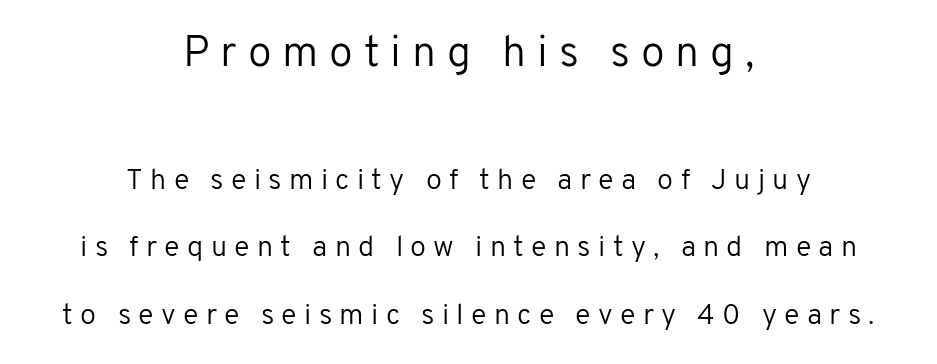
Serif or sans? Sans — the stroke terminals are bare. The string is rendered with underlining switched off. The block of text is sparse from top to bottom, with ample space between rows. A roman cut, with each character standing at attention. Short and long lines alike share a common midpoint. Weight: not bold — regular or lighter.
